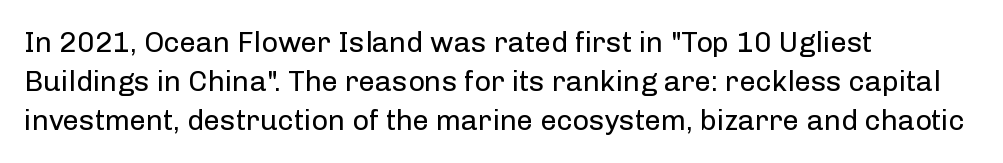
Q: Is the text bold? A: No.
Q: Is the text italic (slanted)? A: No, it is upright.
Q: Is the typeface a serif or a sans-serif typeface? A: Sans-serif.
Q: Is the text underlined? A: No.
Q: How is the paragraph aligned? A: Left-aligned.
Q: Is the spacing between letters normal or unusually wide? A: Normal.
Q: Is the spacing between lines tight, normal or loose? A: Normal.
Q: Width (condensed, normal, or wide)? A: Normal.
Q: Stroke contrast? A: Low.
Q: x-height? A: Medium.
Q: Monospaced? A: No.
